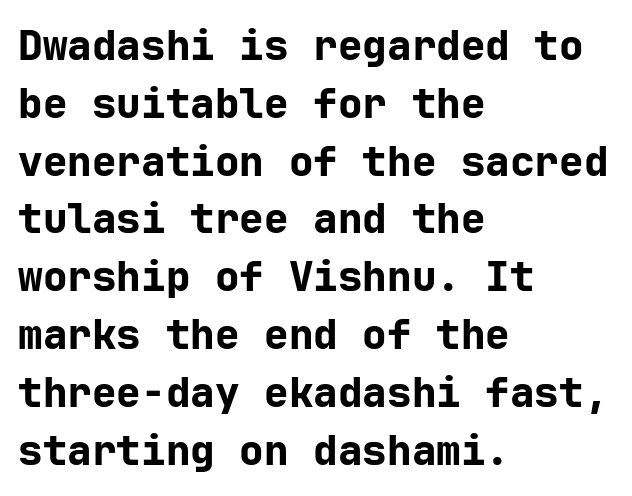
{"serif": "no", "italic": "no", "bold": "yes", "weight": "bold", "width": "normal", "stroke_contrast": "low", "x_height": "medium", "underline": "no", "align": "left", "line_spacing": "normal", "line_spacing_ratio": 1.41, "letter_spacing": "normal", "letter_spacing_em": 0.0, "glyph_px": 41}
